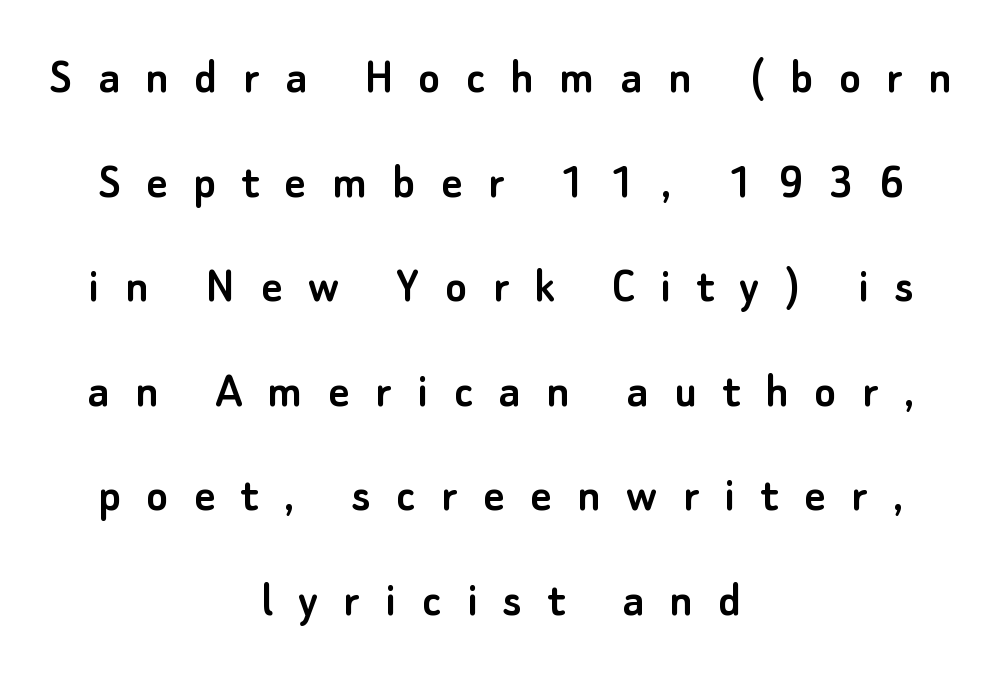
Q: Is the text italic (slanted)? A: No, it is upright.
Q: Is the typeface a serif or a sans-serif typeface? A: Sans-serif.
Q: Is the text underlined? A: No.
Q: How is the paragraph aligned? A: Centered.
Q: Is the spacing between letters normal or unusually wide? A: Unusually wide.
Q: Is the spacing between lines tight, normal or loose? A: Loose.
Q: Width (condensed, normal, or wide)? A: Normal.
Q: Stroke contrast? A: Low.
Q: x-height? A: Small.
Q: Monospaced? A: No.
